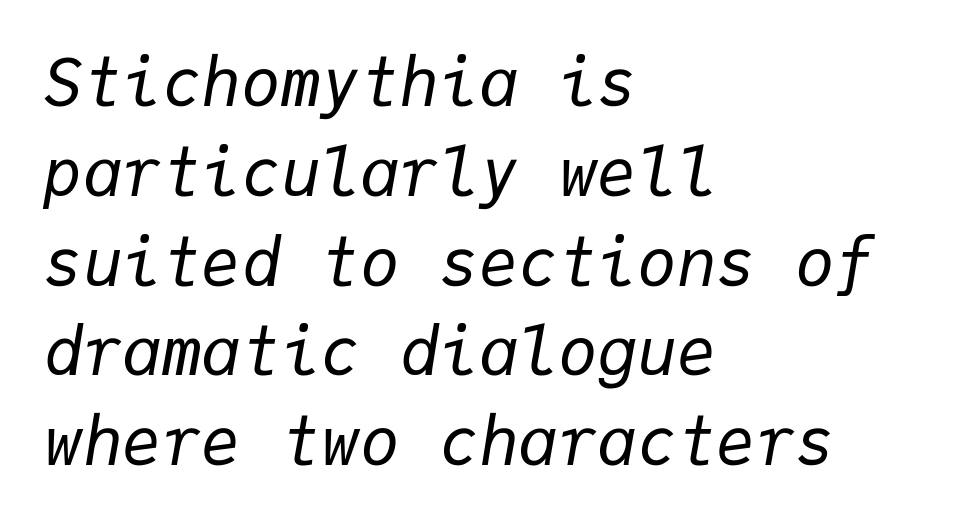
The gap between lines stays unmarked. These lines stack with their left ends in a neat column. The face used here has a pronounced slope to its letters. Spacing verdict: monospaced, one width for all characters.
